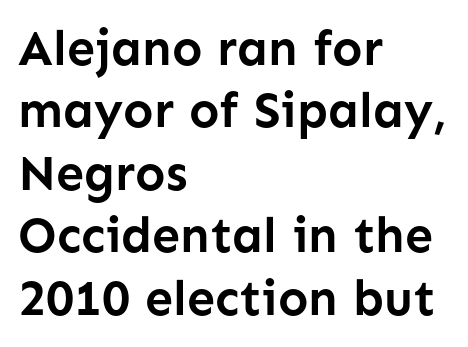
Q: Is the text bold? A: Yes.
Q: Is the text italic (slanted)? A: No, it is upright.
Q: Is the typeface a serif or a sans-serif typeface? A: Sans-serif.
Q: Is the text underlined? A: No.
Q: How is the paragraph aligned? A: Left-aligned.
Q: Is the spacing between letters normal or unusually wide? A: Normal.
Q: Is the spacing between lines tight, normal or loose? A: Normal.
Q: Width (condensed, normal, or wide)? A: Normal.
Q: Stroke contrast? A: Low.
Q: x-height? A: Medium.
Q: Monospaced? A: No.
